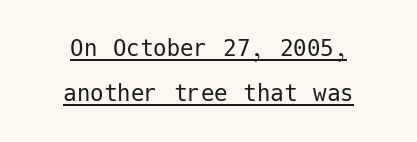
{"italic": "no", "bold": "no", "underline": "yes", "align": "center", "line_spacing": "normal", "line_spacing_ratio": 1.65, "letter_spacing": "normal", "letter_spacing_em": 0.0, "glyph_px": 27}
